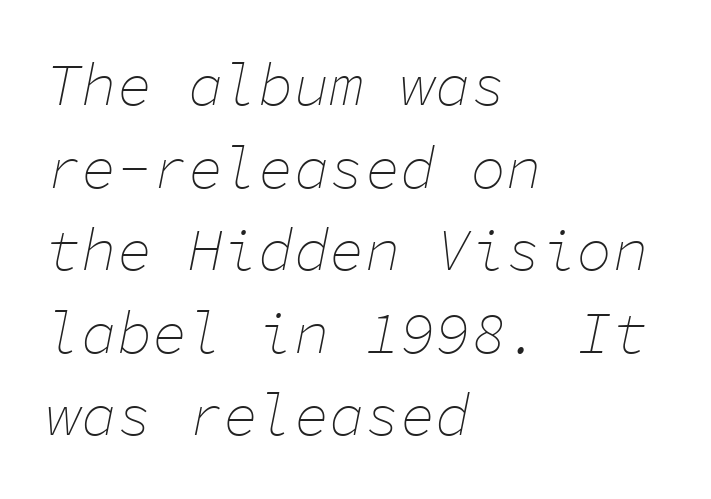
The image shows 59 px thin type, italic (leaning right), monospaced; set left-aligned, normal line spacing (1.4x), normal letter spacing, not underlined; low stroke contrast and a medium x-height.
